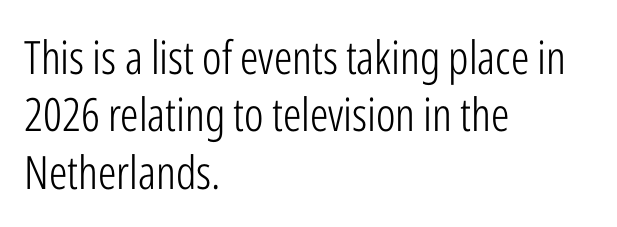
The image shows 46 px light, condensed sans-serif type, upright; set left-aligned, normal line spacing (1.25x), normal letter spacing, not underlined; low stroke contrast and a medium x-height.
